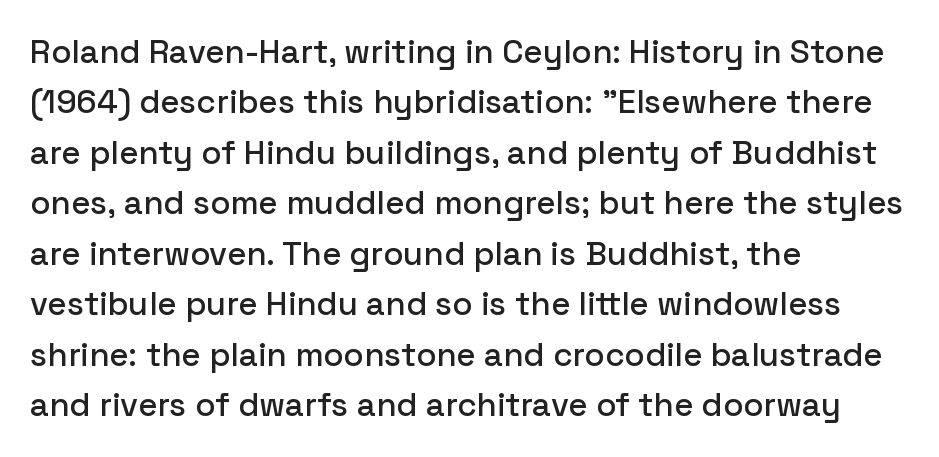
The image shows 33 px sans-serif type, upright; set left-aligned, normal line spacing (1.53x), normal letter spacing, not underlined; low stroke contrast and a medium x-height.
